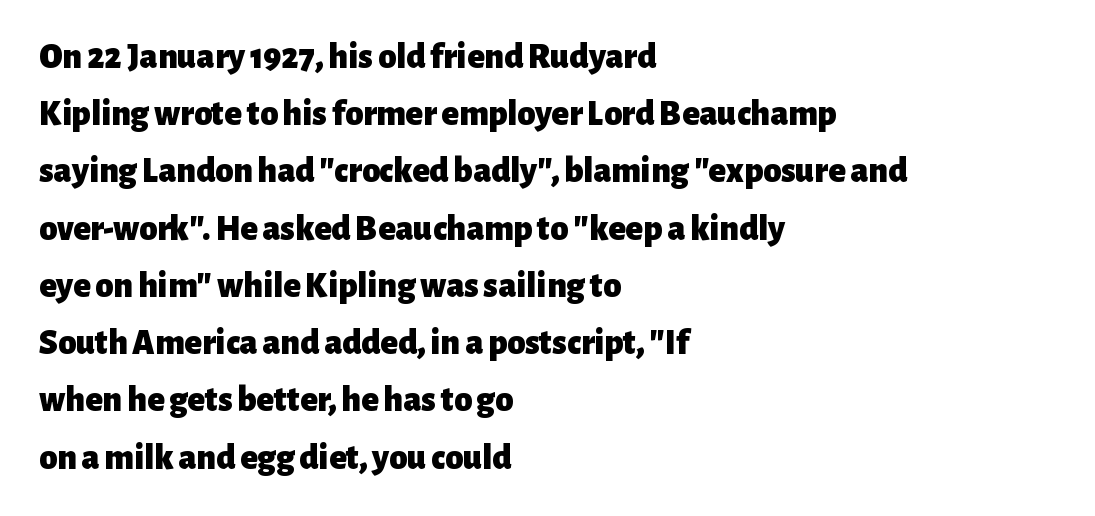
Q: Is the text bold? A: Yes.
Q: Is the text italic (slanted)? A: No, it is upright.
Q: Is the typeface a serif or a sans-serif typeface? A: Sans-serif.
Q: Is the text underlined? A: No.
Q: How is the paragraph aligned? A: Left-aligned.
Q: Is the spacing between letters normal or unusually wide? A: Normal.
Q: Is the spacing between lines tight, normal or loose? A: Normal.
Q: Width (condensed, normal, or wide)? A: Normal.
Q: Stroke contrast? A: Low.
Q: x-height? A: Medium.
Q: Monospaced? A: No.
